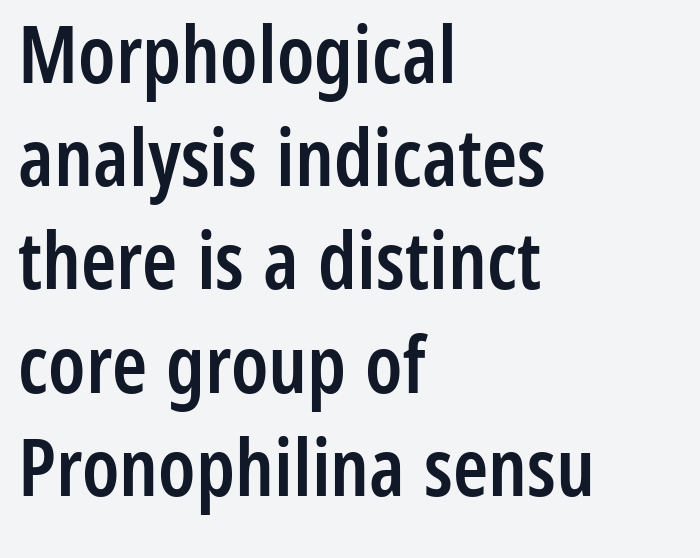
{"serif": "no", "italic": "no", "bold": "semi", "weight": "semibold", "width": "condensed", "stroke_contrast": "low", "x_height": "medium", "monospaced": "no", "underline": "no", "align": "left", "line_spacing": "normal", "line_spacing_ratio": 1.29, "letter_spacing": "normal", "letter_spacing_em": 0.0, "glyph_px": 80}
